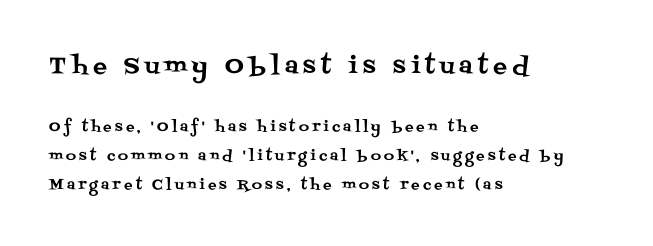
Characters remain perfectly vertical along every line. The type is letterspaced generously, with wide tracking. The gap between lines stays unmarked. Visually the block forms a straight wall on the left and a jagged coastline on the right.
